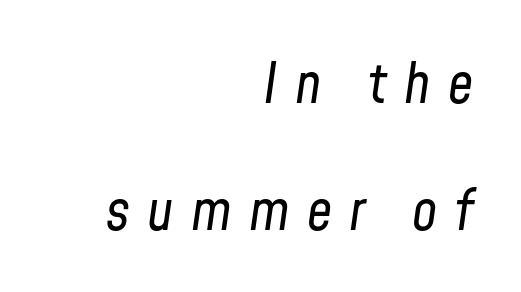
If you drew a ruler down the right edge, every line would touch it. Is the type slanted? Yes — the strokes lean at a clear angle. On a weight scale, this lands at 450 or below. Does the leading feel generous? Absolutely, it's lavish. Type without underlining. These lines are rendered in a variable-pitch font.
